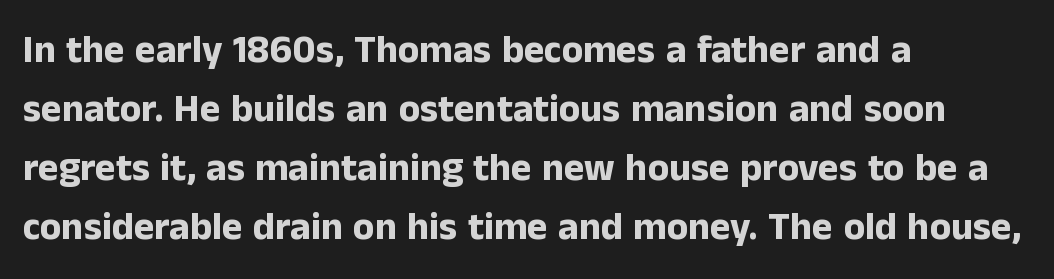
The image shows 39 px bold sans-serif type, upright; set left-aligned, normal line spacing (1.51x), normal letter spacing, not underlined; low stroke contrast and a medium x-height.
